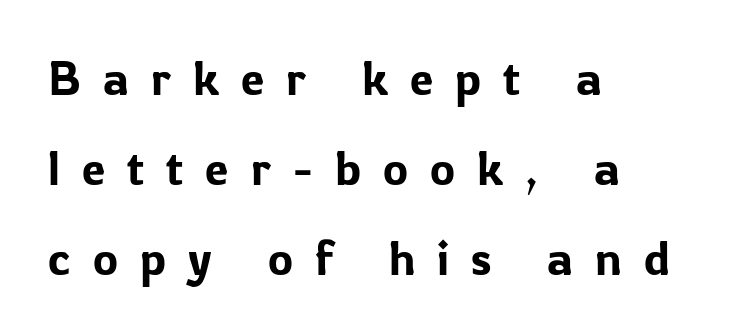
{"serif": "no", "italic": "no", "width": "normal", "stroke_contrast": "low", "x_height": "medium", "monospaced": "no", "underline": "no", "align": "left", "line_spacing": "loose", "line_spacing_ratio": 1.92, "letter_spacing": "wide", "letter_spacing_em": 0.47, "glyph_px": 47}
